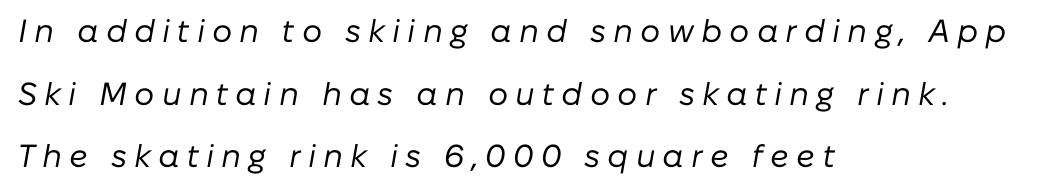
{"italic": "yes", "lean": "right", "slant_degrees": 10, "bold": "no", "weight": "regular", "width": "normal", "stroke_contrast": "low", "x_height": "medium", "monospaced": "no", "underline": "no", "align": "left", "line_spacing": "loose", "line_spacing_ratio": 1.96, "letter_spacing": "wide", "letter_spacing_em": 0.22, "glyph_px": 32}
